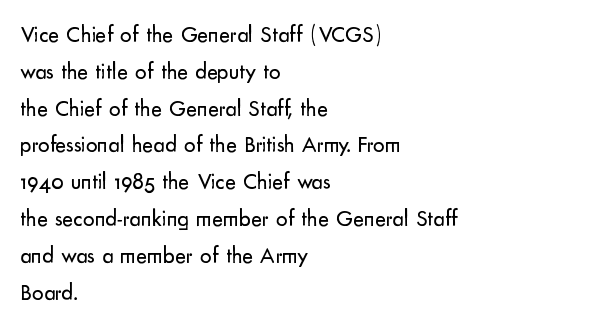
{"italic": "no", "bold": "no", "underline": "no", "align": "left", "line_spacing": "normal", "line_spacing_ratio": 1.6, "letter_spacing": "normal", "letter_spacing_em": 0.0, "glyph_px": 23}
